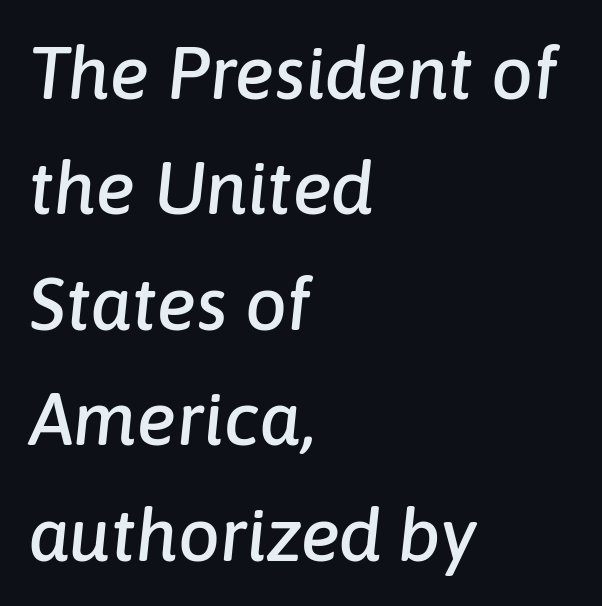
{"italic": "yes", "lean": "right", "slant_degrees": 6, "width": "normal", "stroke_contrast": "low", "x_height": "medium", "monospaced": "no", "underline": "no", "align": "left", "line_spacing": "normal", "line_spacing_ratio": 1.56, "letter_spacing": "normal", "letter_spacing_em": 0.0, "glyph_px": 74}
